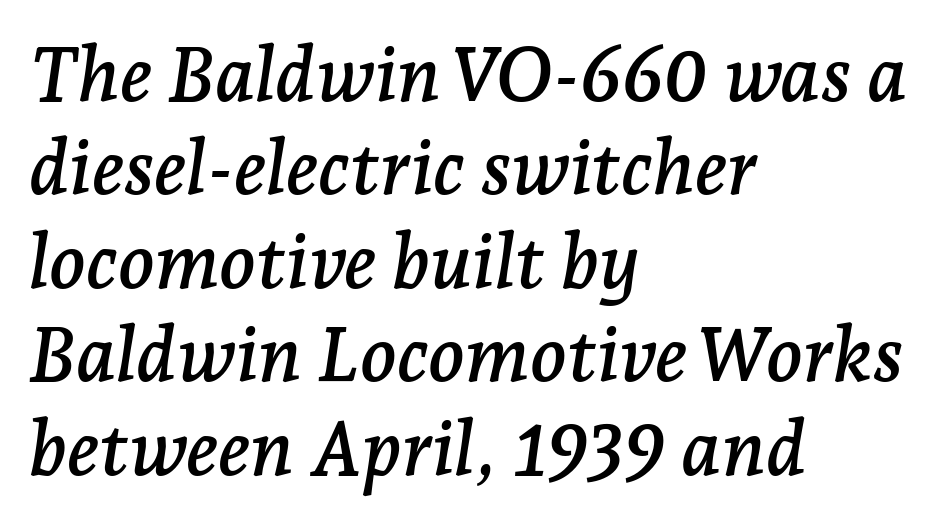
The image shows 76 px serif type, italic (leaning right); set left-aligned, line spacing 1.23x, normal letter spacing, not underlined; low stroke contrast and a medium x-height.
